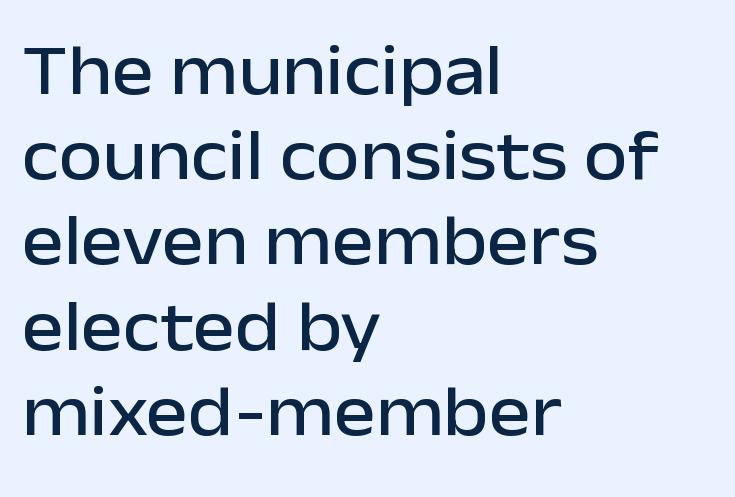
The image shows 71 px sans-serif type, upright; set left-aligned, line spacing 1.2x, normal letter spacing, not underlined; low stroke contrast and a medium x-height.
